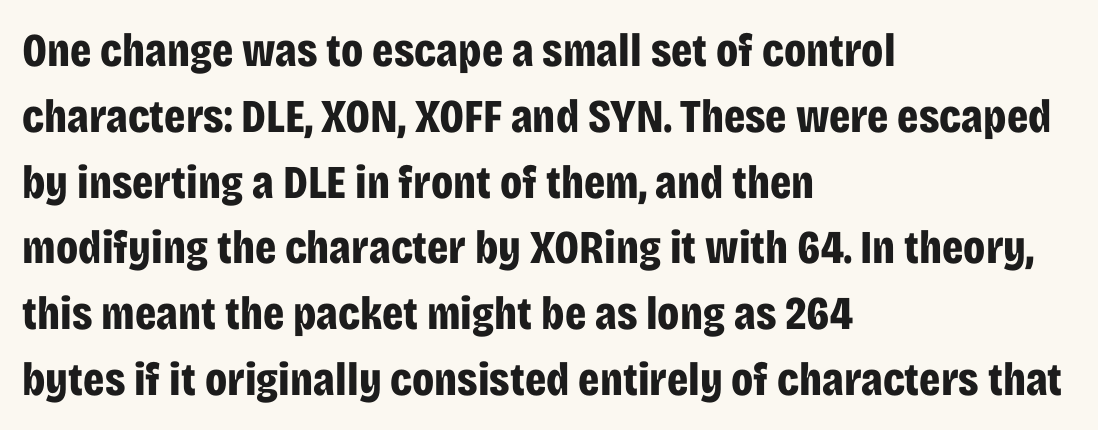
The image shows 47 px bold, condensed sans-serif type, upright; set left-aligned, normal line spacing (1.4x), normal letter spacing, not underlined; low stroke contrast and a large x-height.
